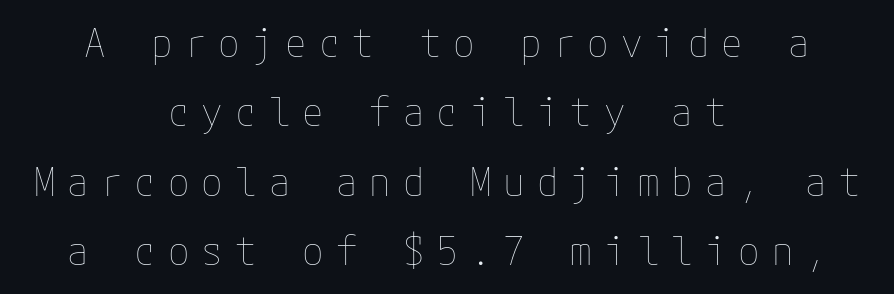
What stands out about the letter spacing? Its width — letters are far apart. The glyphs are unaccompanied by any horizontal stroke below them. Heft: none added — not bold. A roman cut, with each character standing at attention. The compositor balanced each line on the midline.
